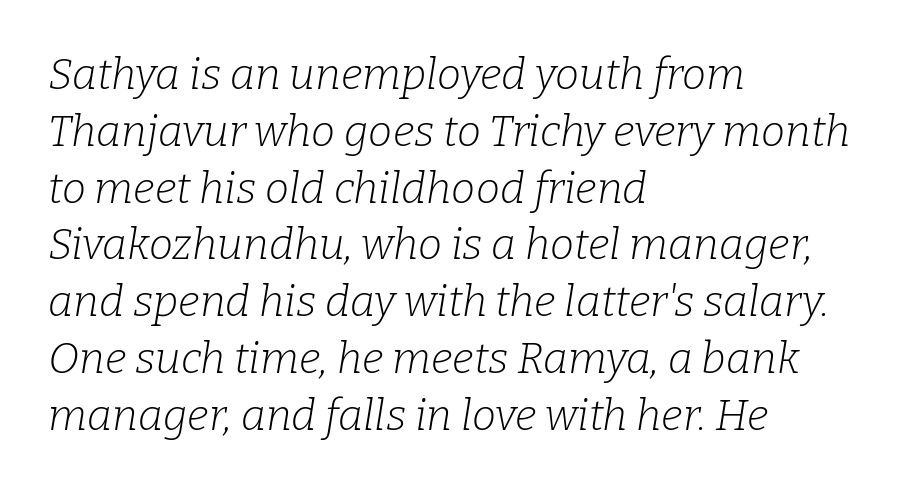
{"serif": "yes", "italic": "yes", "lean": "right", "slant_degrees": 9, "bold": "no", "weight": "light", "width": "normal", "stroke_contrast": "low", "x_height": "medium", "monospaced": "no", "underline": "no", "align": "left", "line_spacing": "normal", "line_spacing_ratio": 1.32, "letter_spacing": "normal", "letter_spacing_em": 0.0, "glyph_px": 43}
